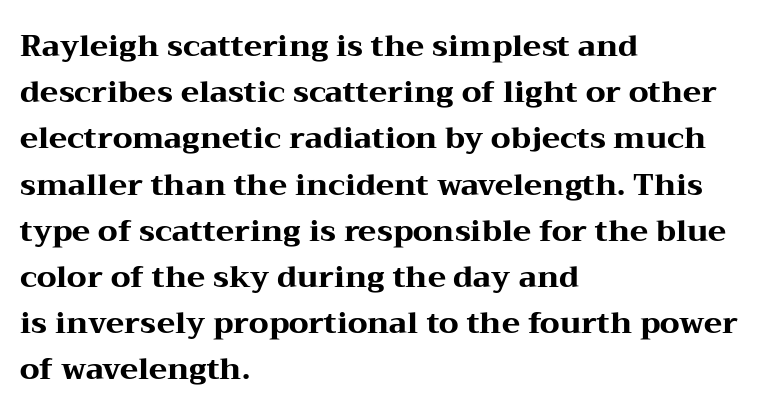
The image shows 30 px heavy, wide serif type, upright; set left-aligned, normal line spacing (1.54x), normal letter spacing, not underlined; medium stroke contrast and a medium x-height.
